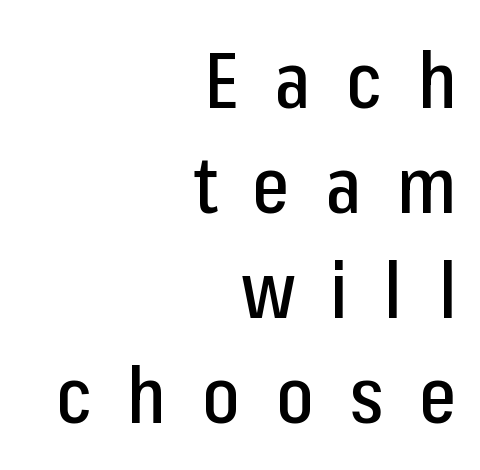
The image shows 79 px condensed sans-serif type, upright; set right-aligned, normal line spacing (1.33x), unusually wide letter spacing (+0.45 em), not underlined; low stroke contrast and a medium x-height.
